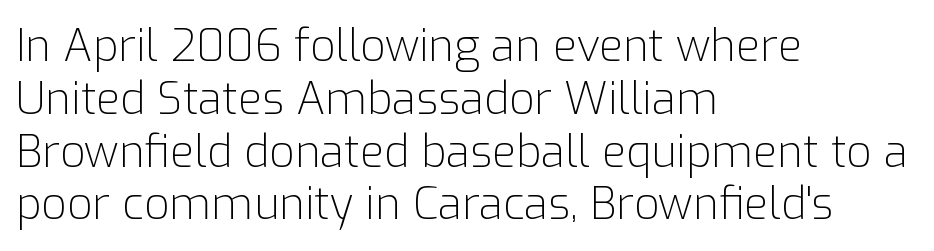
The area under the type is left untouched. The specimen reads as upright at a glance. The paragraph shown leans on its left margin. Compared with a typical body face, this is equally light or lighter still. Tracking value appears to be zero — textbook default spacing. The face used here is proportionally spaced, like ordinary book or web type.
